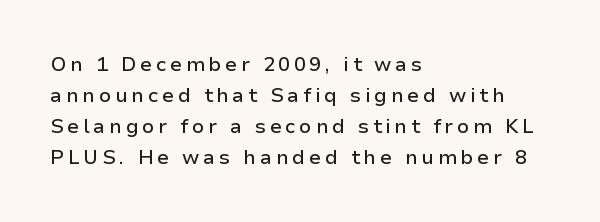
The image shows 20 px text type, upright; set left-aligned, normal line spacing (1.55x), not underlined.
